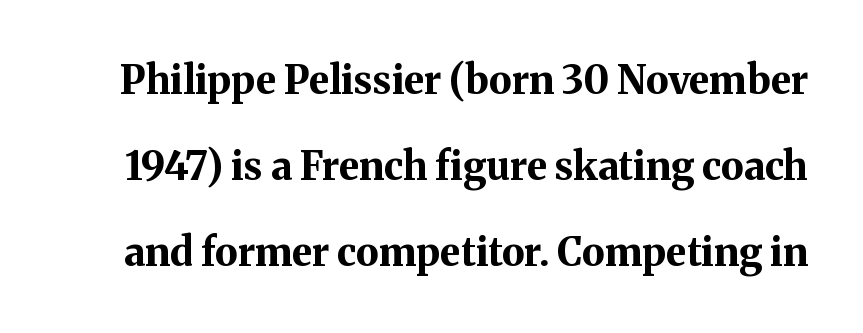
The image shows 39 px bold serif type, upright; set loose line spacing (2.21x), normal letter spacing, not underlined; medium stroke contrast and a medium x-height.
